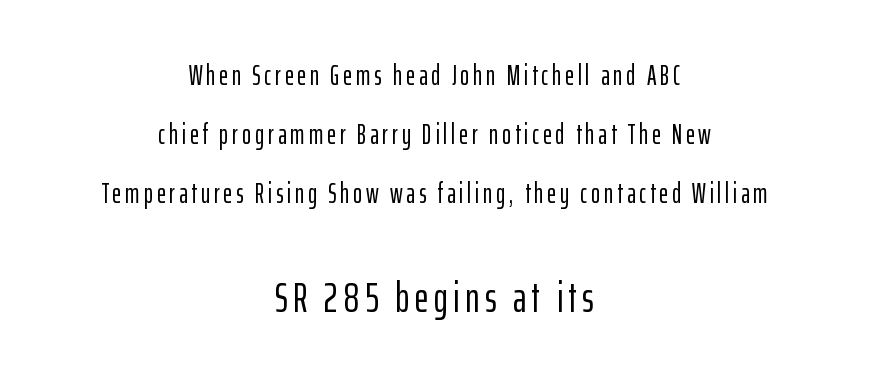
Look at the bottom of the vertical strokes: they stop flat, with no serifs. The passage shown is typed in a proportional face where columns would drift. Which chunk is bigger? The second one — the bottom block dwarfs the top. Notice the wide empty band between every row — that's loose leading.
